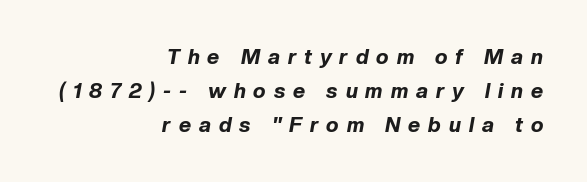
Short note: letters widely spaced. The strip under each line holds only bare page. The paragraph shown leans on its right margin. The text carries the slant typical of an italic or oblique font.
